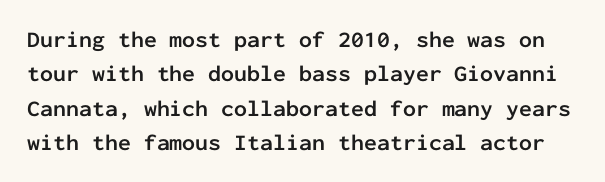
The image shows 23 px bold type, upright; set normal line spacing (1.49x), normal letter spacing, not underlined.
